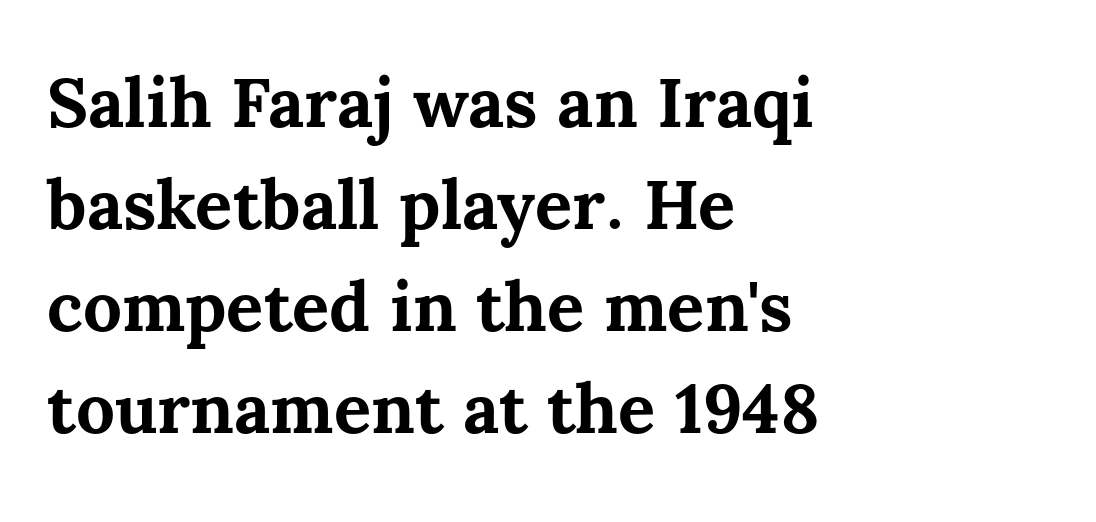
The image shows 69 px bold type, upright; set left-aligned, normal line spacing (1.48x), normal letter spacing, not underlined; medium stroke contrast and a medium x-height.
